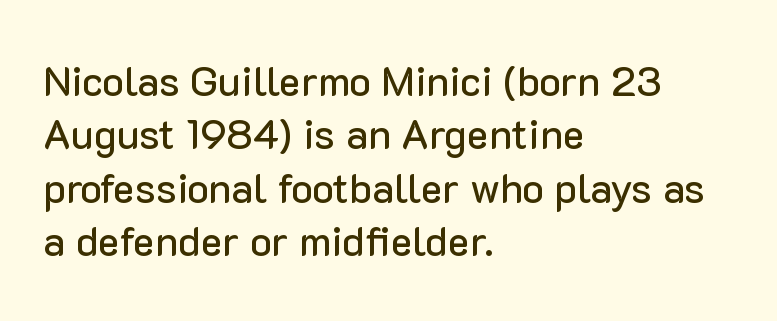
The lettering stays uniformly vertical, giving the passage a roman look. Tracking here is standard; glyphs follow each other at the usual distance. The gap between lines stays unmarked. Serif or sans? Sans — the stroke terminals are bare. Compared with a centered layout, this one pins lines to the left instead. You could not count columns in this text — the font is proportionally spaced.
